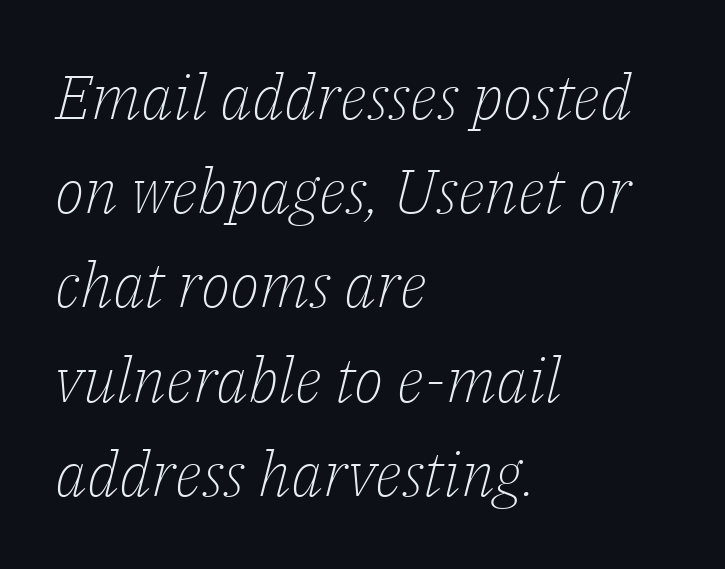
{"serif": "yes", "italic": "yes", "lean": "right", "slant_degrees": 14, "bold": "no", "weight": "light", "width": "normal", "stroke_contrast": "low", "x_height": "medium", "monospaced": "no", "underline": "no", "align": "left", "line_spacing": "normal", "line_spacing_ratio": 1.52, "letter_spacing": "normal", "letter_spacing_em": 0.0, "glyph_px": 62}
